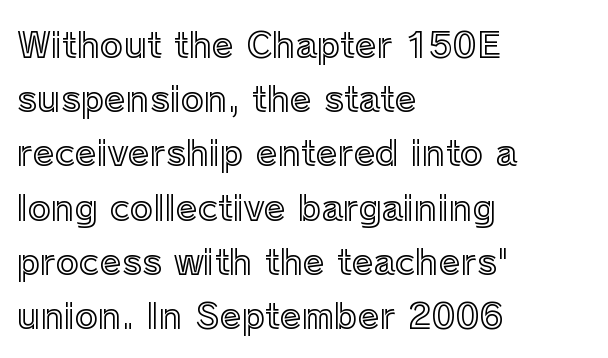
The space beneath each line is pristine and unruled. In terms of letterspacing, this is plain default setting. One-word summary of the alignment: left. Rendered with straight, roman letterforms. Line spacing here is normal.
